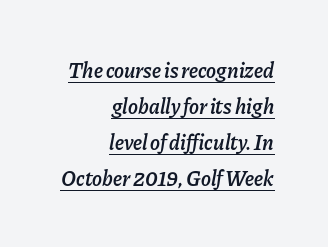
The image shows 21 px text type, italic (leaning right); set right-aligned, line spacing 1.71x, normal letter spacing, underlined.
